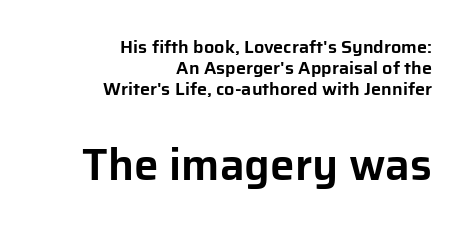
{"serif": "no", "italic": "no", "width": "normal", "stroke_contrast": "low", "x_height": "medium", "monospaced": "no", "underline": "no", "align": "right", "line_spacing_ratio": 1.17, "letter_spacing": "normal", "letter_spacing_em": 0.0, "larger_block": "second", "size_ratio": 2.44, "glyph_px": 44}
